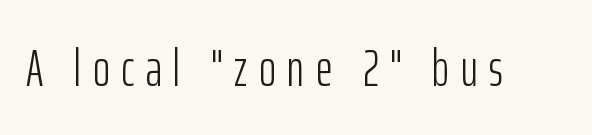
Q: Is the text bold? A: No.
Q: Is the text italic (slanted)? A: No, it is upright.
Q: Is the typeface a serif or a sans-serif typeface? A: Sans-serif.
Q: Is the text underlined? A: No.
Q: Is the spacing between letters normal or unusually wide? A: Unusually wide.
Q: Width (condensed, normal, or wide)? A: Condensed.
Q: Stroke contrast? A: Low.
Q: x-height? A: Medium.
Q: Monospaced? A: No.
